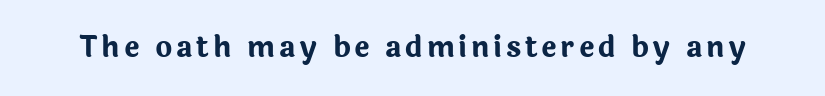
The image shows 29 px bold sans-serif type, upright; set not underlined; low stroke contrast and a medium x-height.
